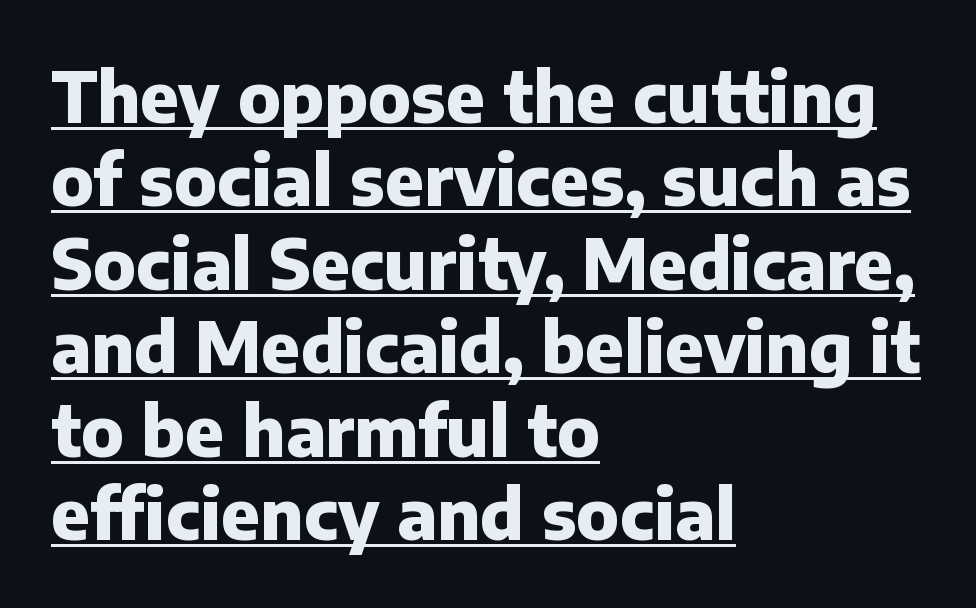
The image shows 69 px heavy sans-serif type, upright; set left-aligned, line spacing 1.21x, normal letter spacing, underlined; low stroke contrast and a medium x-height.
